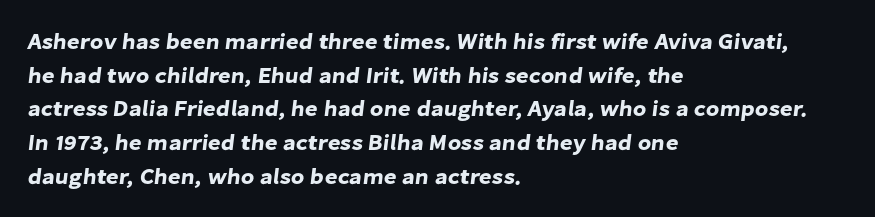
The tracking reads as untouched default to a designer's eye. Rule under the text: the space is simply empty. Leftover space on each line is placed entirely after the last word. The vertical gap from one line to the next is medium.
